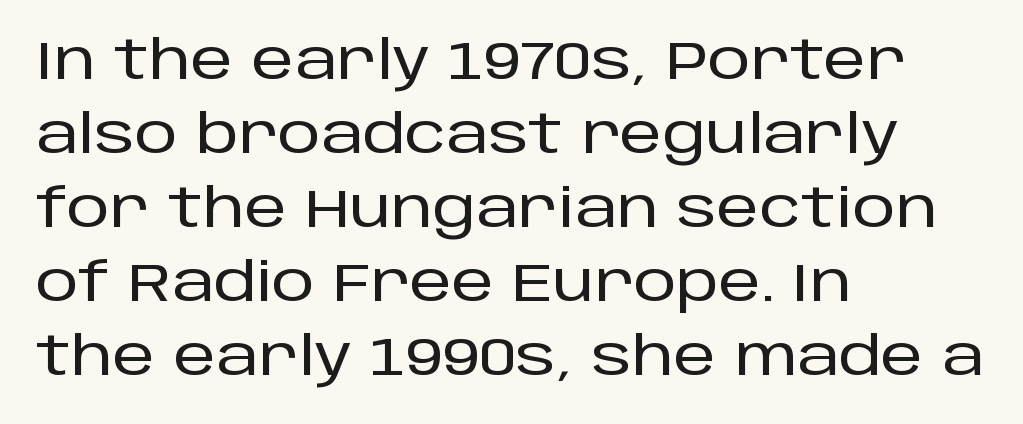
The image shows 54 px sans-serif type, upright; set left-aligned, normal line spacing (1.37x), normal letter spacing, not underlined; low stroke contrast and a large x-height.
